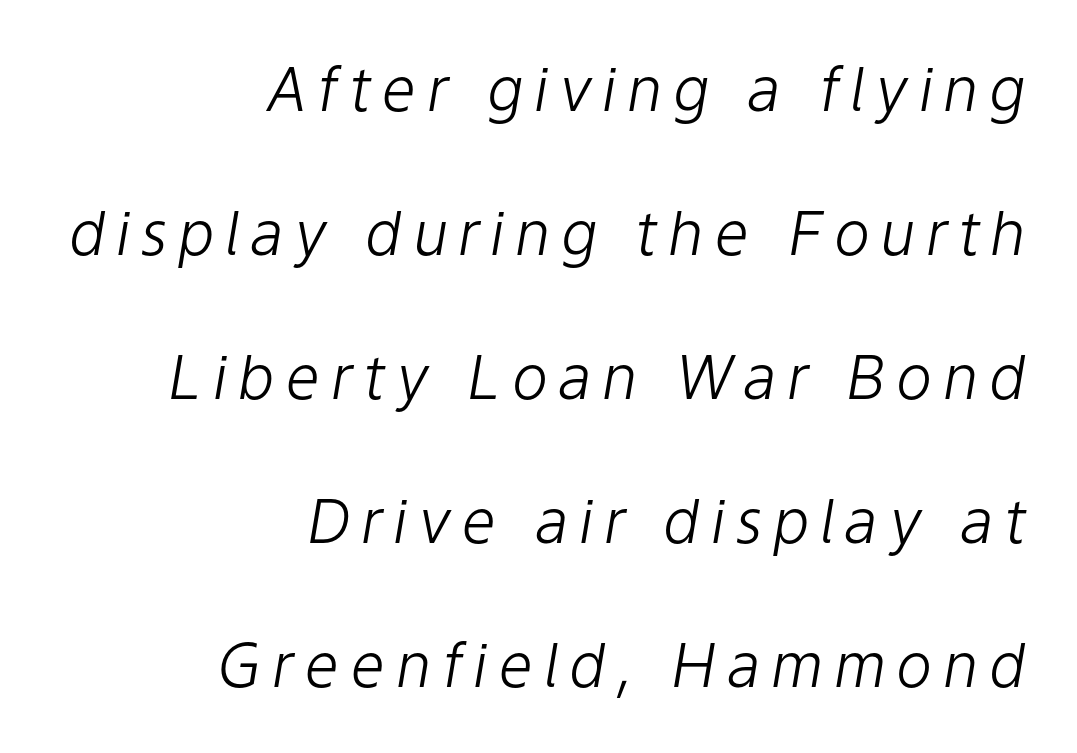
The image shows 61 px light type, italic (leaning right); set right-aligned, loose line spacing (2.36x), not underlined; low stroke contrast and a medium x-height.
